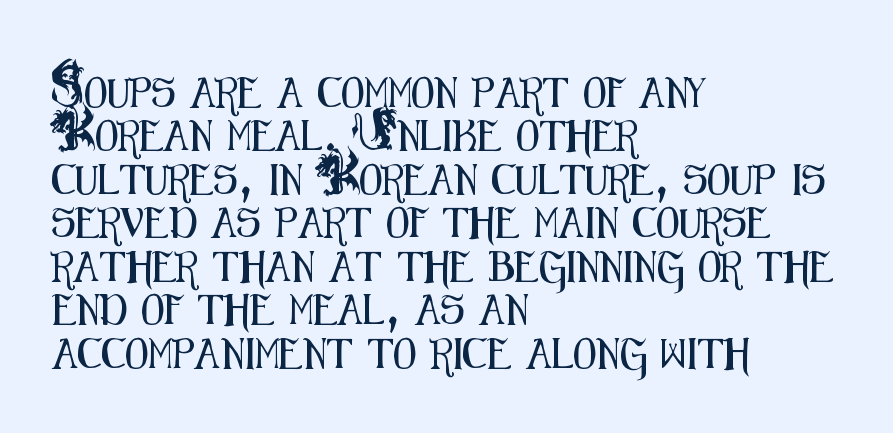
The image shows 30 px condensed sans-serif type, upright; set left-aligned, normal line spacing (1.45x), normal letter spacing, not underlined; medium stroke contrast and a small x-height.
